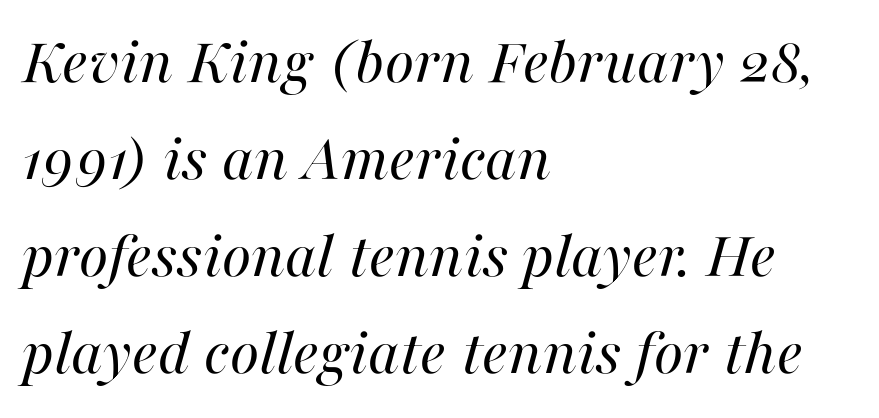
The image shows 67 px regular-weight type, italic (leaning right); set left-aligned, normal line spacing (1.45x), normal letter spacing, not underlined; high stroke contrast and a medium x-height.
